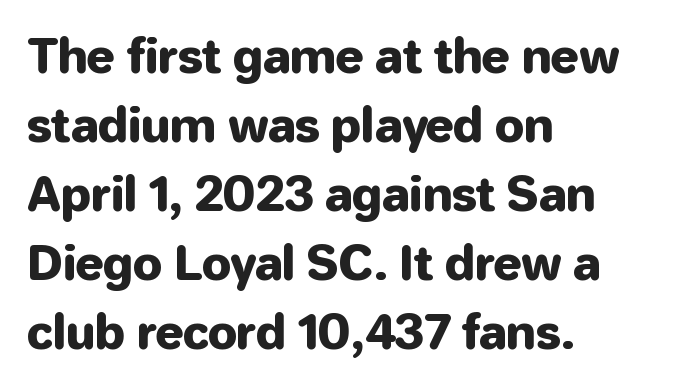
Reading down the block, your eye returns to a fixed left position each line. Descenders hang freely into open space. Compared with typical paragraphs, the rows here are spaced about the same. Do the characters align in a grid? No, the font is proportional.
